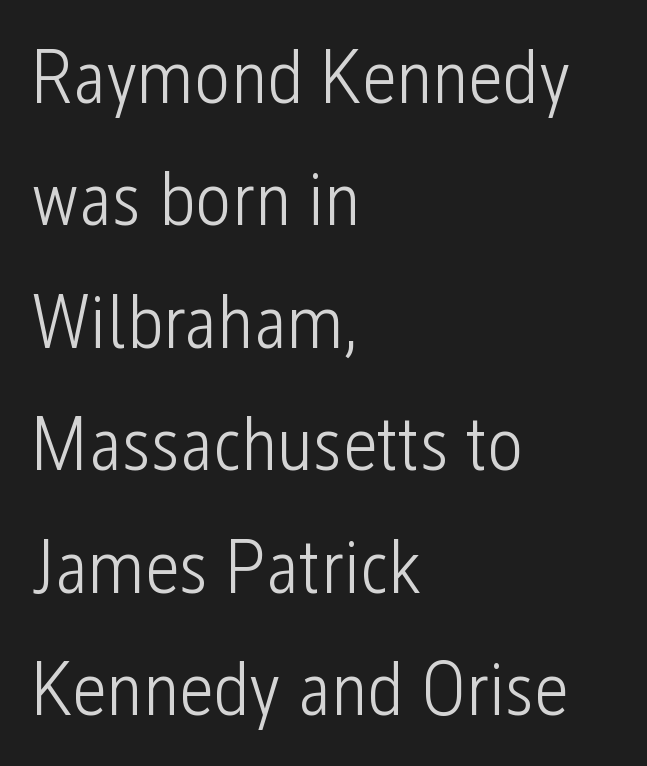
A typesetter would call this zero additional tracking. Is there much room between lines? A standard amount, neither cramped nor airy. The typeface has the unassuming heft of standard copy or less. Each letter keeps its own natural width here, so spacing adapts to shape.
